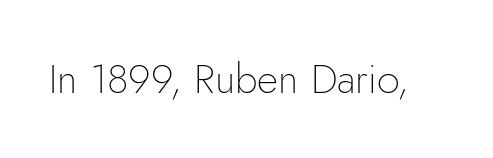
{"serif": "no", "italic": "no", "bold": "no", "weight": "thin", "width": "normal", "stroke_contrast": "low", "x_height": "small", "monospaced": "no", "underline": "no", "letter_spacing": "normal", "letter_spacing_em": 0.0, "glyph_px": 41}
